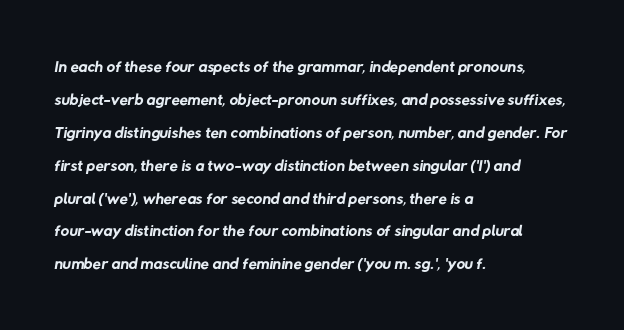
The image shows 24 px text type; set left-aligned, normal line spacing (1.37x), normal letter spacing, not underlined.
